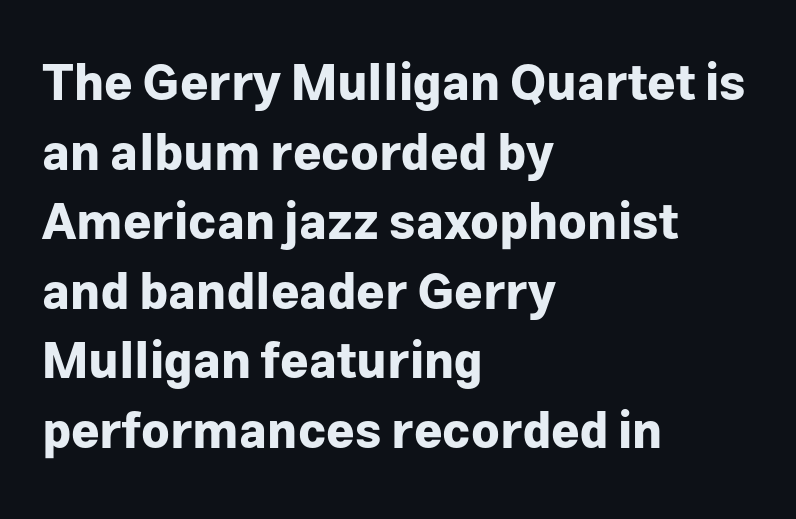
The image shows 49 px bold sans-serif type, upright; set left-aligned, normal line spacing (1.42x), normal letter spacing, not underlined; low stroke contrast and a medium x-height.
